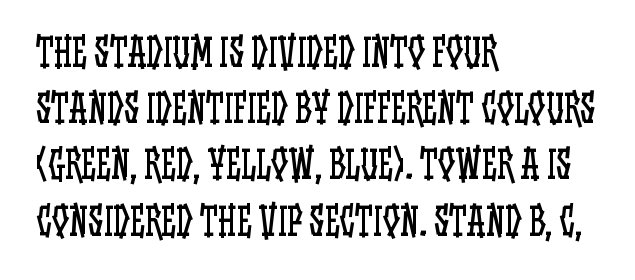
Each row of text sits above clean, open space. The font is comparable to plain body text, perhaps lighter. If you drew a line through each stem, it would be perfectly vertical. Does the copy run flush right? No — it runs flush left. The letterforms sit shoulder to shoulder at normal distance.
